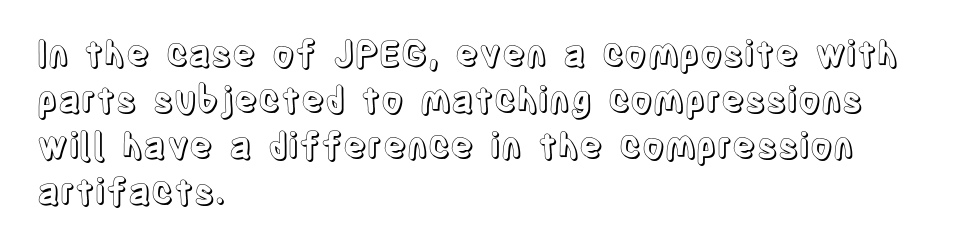
{"italic": "no", "width": "condensed", "x_height": "large", "monospaced": "no", "underline": "no", "align": "left", "line_spacing": "normal", "line_spacing_ratio": 1.31, "letter_spacing": "normal", "letter_spacing_em": 0.0, "glyph_px": 35}
